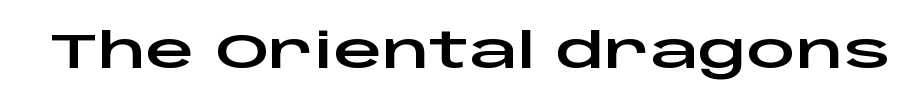
Q: Is the text italic (slanted)? A: No, it is upright.
Q: Is the typeface a serif or a sans-serif typeface? A: Sans-serif.
Q: Is the text underlined? A: No.
Q: Is the spacing between letters normal or unusually wide? A: Normal.
Q: Width (condensed, normal, or wide)? A: Wide.
Q: Stroke contrast? A: Low.
Q: x-height? A: Large.
Q: Monospaced? A: No.
